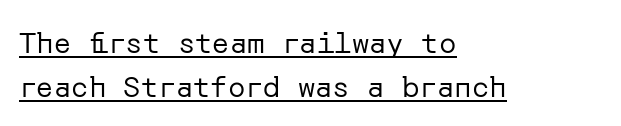
Quick note: not italic, upright. The rendering uses the underline text-decoration. The strokes carry an ordinary text weight at most. This rendering uses left alignment, leaving the right contour irregular.
